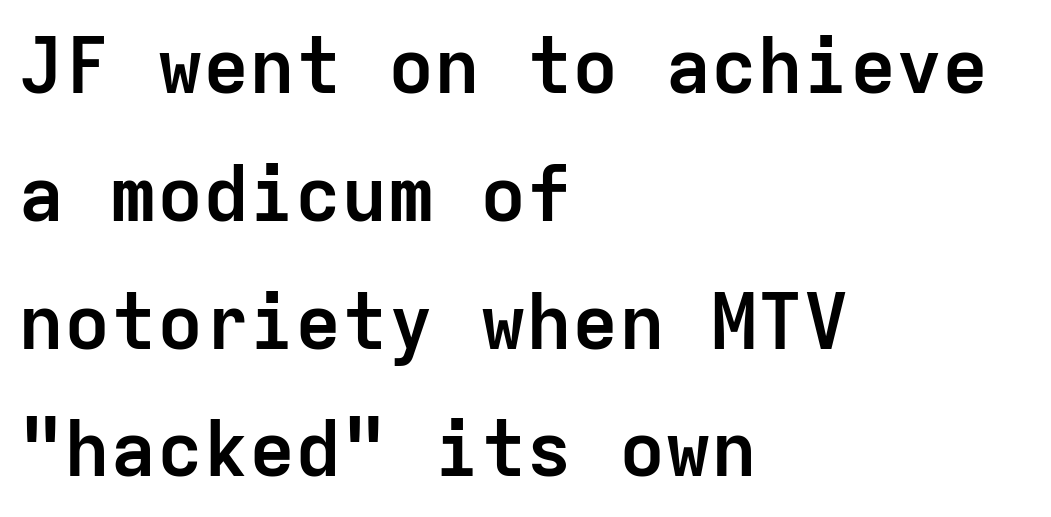
In terms of letterform style, serifs are entirely absent. The typography opts for an upright posture over an oblique one. You could count columns in this text — the font is strictly monospaced. The letters sit at their default tracking, neither squeezed nor spread. Descenders are the only things crossing below the line.
